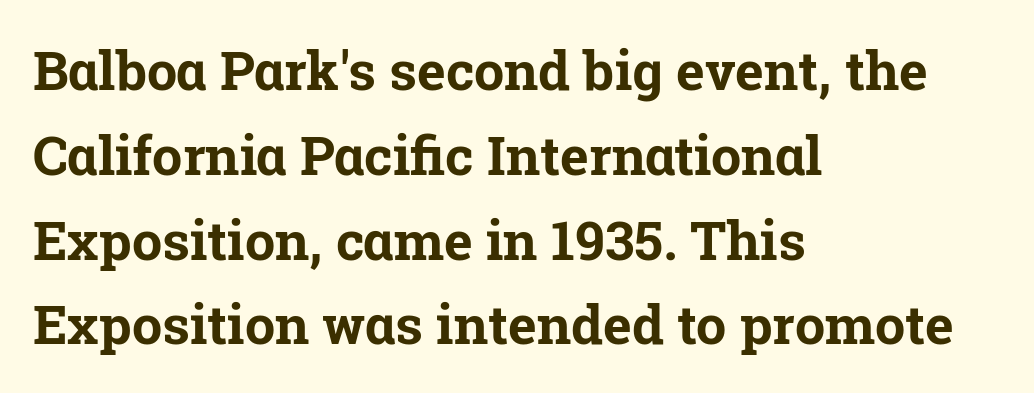
The image shows 54 px bold serif type, upright; set left-aligned, normal line spacing (1.57x), normal letter spacing, not underlined; low stroke contrast and a medium x-height.
